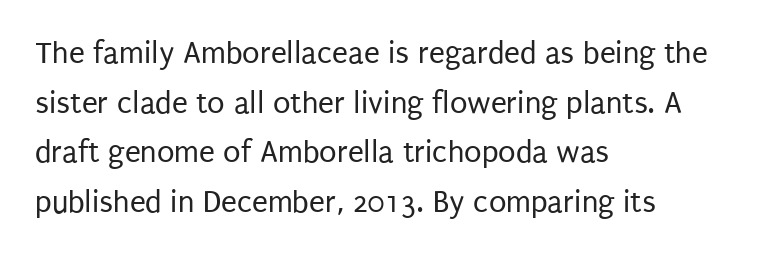
Q: Is the text bold? A: No.
Q: Is the text italic (slanted)? A: No, it is upright.
Q: Is the typeface a serif or a sans-serif typeface? A: Sans-serif.
Q: Is the text underlined? A: No.
Q: How is the paragraph aligned? A: Left-aligned.
Q: Is the spacing between letters normal or unusually wide? A: Normal.
Q: Is the spacing between lines tight, normal or loose? A: Normal.
Q: Width (condensed, normal, or wide)? A: Condensed.
Q: Stroke contrast? A: Low.
Q: x-height? A: Large.
Q: Monospaced? A: No.
